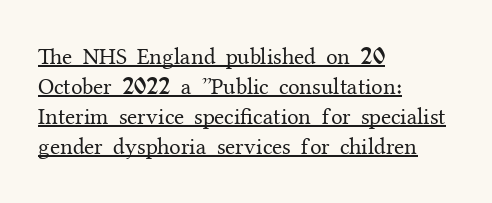
{"italic": "no", "bold": "no", "underline": "yes", "align": "left", "line_spacing": "normal", "line_spacing_ratio": 1.3, "letter_spacing": "normal", "letter_spacing_em": 0.0, "glyph_px": 23}
